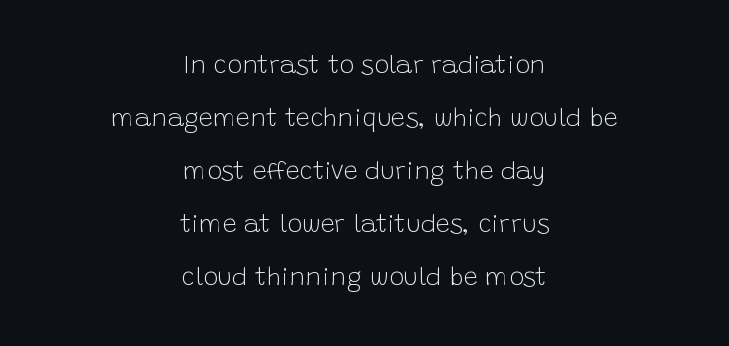
The image shows 25 px text type, upright; set centered, loose line spacing (2.12x), normal letter spacing, not underlined.
